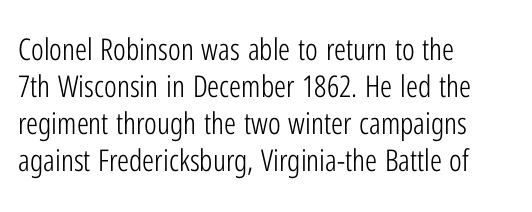
Q: Is the text bold? A: No.
Q: Is the text italic (slanted)? A: No, it is upright.
Q: Is the typeface a serif or a sans-serif typeface? A: Sans-serif.
Q: Is the text underlined? A: No.
Q: How is the paragraph aligned? A: Left-aligned.
Q: Is the spacing between letters normal or unusually wide? A: Normal.
Q: Width (condensed, normal, or wide)? A: Condensed.
Q: Stroke contrast? A: Low.
Q: x-height? A: Medium.
Q: Monospaced? A: No.
